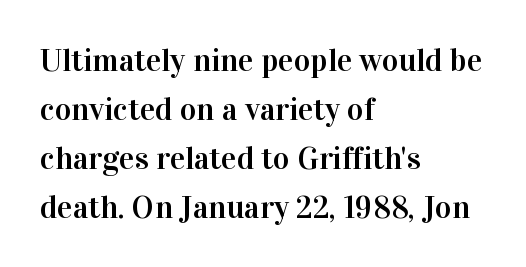
Ordinary non-slanted type is in use. Is this a sans? No — the strokes have serifs. Standard letterfit; no display-style spreading of the glyphs. Is this a fixed-width face? No — the glyphs have proportional, varying widths.
